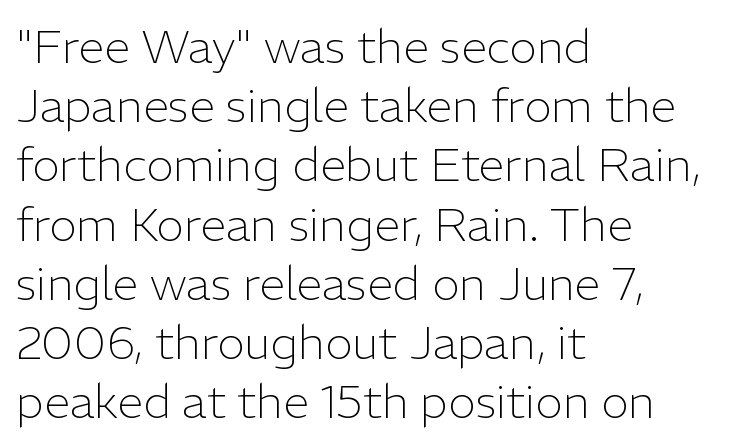
{"serif": "no", "italic": "no", "bold": "no", "weight": "light", "width": "normal", "stroke_contrast": "low", "x_height": "medium", "monospaced": "no", "underline": "no", "align": "left", "line_spacing": "normal", "line_spacing_ratio": 1.26, "letter_spacing": "normal", "letter_spacing_em": 0.0, "glyph_px": 47}
